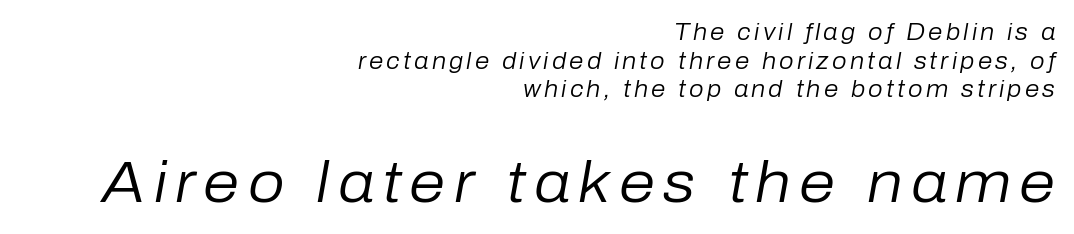
Nothing heavy about these letters — not bold at all. Underline: absent. The rendering anchors every line to the right-hand side. The emphasis by scale lands on block number two, below. Each letter keeps its own natural width here, so spacing adapts to shape. When letters slant like this, we call the style italic.
